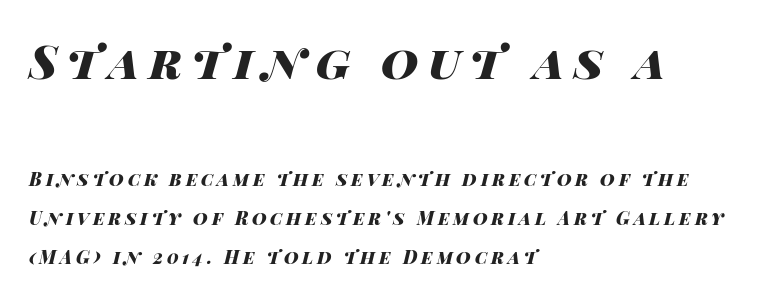
Q: Is the text bold? A: Yes.
Q: Is the text italic (slanted)? A: Yes, it leans right by about 14 degrees.
Q: Is the text underlined? A: No.
Q: How is the paragraph aligned? A: Left-aligned.
Q: Is the spacing between letters normal or unusually wide? A: Unusually wide.
Q: Is the spacing between lines tight, normal or loose? A: Loose.
Q: Which block of text is set in a larger size, the first (top) or the second (bottom)? A: The first (top) one.
Q: Width (condensed, normal, or wide)? A: Wide.
Q: Stroke contrast? A: High.
Q: x-height? A: Large.
Q: Monospaced? A: No.
